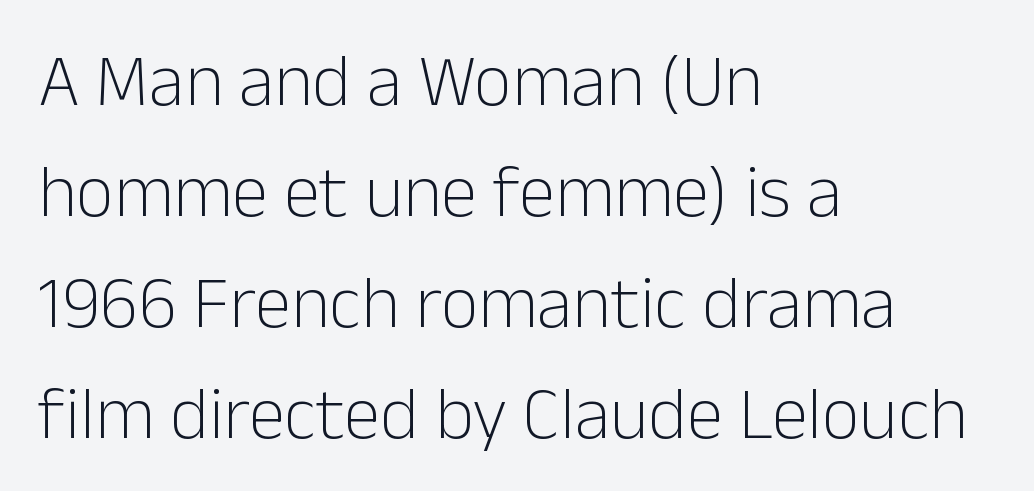
Q: Is the text bold? A: No.
Q: Is the text italic (slanted)? A: No, it is upright.
Q: Is the typeface a serif or a sans-serif typeface? A: Sans-serif.
Q: Is the text underlined? A: No.
Q: How is the paragraph aligned? A: Left-aligned.
Q: Is the spacing between letters normal or unusually wide? A: Normal.
Q: Is the spacing between lines tight, normal or loose? A: Normal.
Q: Width (condensed, normal, or wide)? A: Normal.
Q: Stroke contrast? A: Low.
Q: x-height? A: Medium.
Q: Monospaced? A: No.
